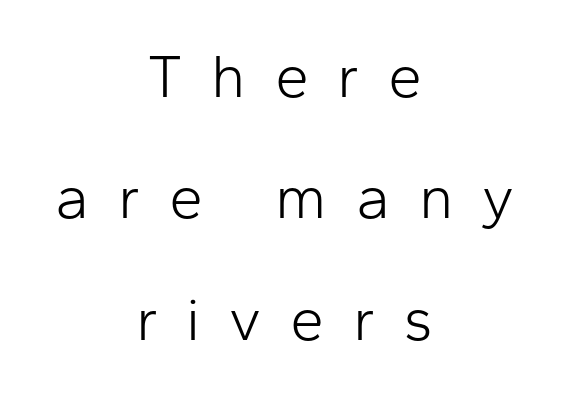
{"serif": "no", "italic": "no", "bold": "no", "weight": "light", "width": "normal", "stroke_contrast": "low", "x_height": "medium", "monospaced": "no", "underline": "no", "align": "center", "line_spacing": "loose", "line_spacing_ratio": 1.99, "letter_spacing": "wide", "letter_spacing_em": 0.47, "glyph_px": 61}
